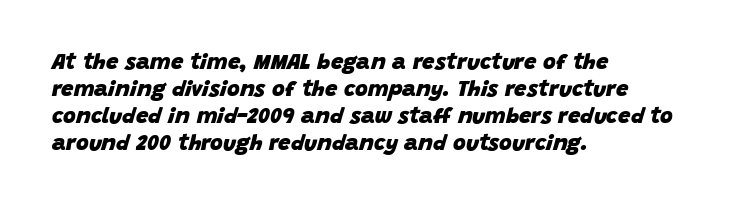
Q: Is the text bold? A: Yes.
Q: Is the text italic (slanted)? A: Yes, it leans right by about 15 degrees.
Q: Is the text underlined? A: No.
Q: How is the paragraph aligned? A: Left-aligned.
Q: Is the spacing between letters normal or unusually wide? A: Normal.
